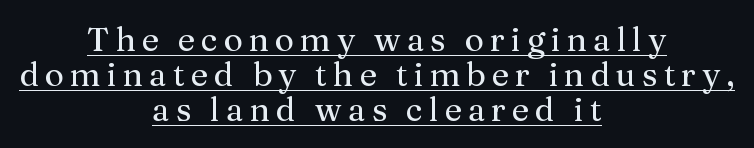
Interline gaps are noticeably narrow in this sample. Casual observation: everything's sitting right in the middle. Unlike a clean sans, this face finishes its strokes with serifs. The passage shown is typed in a proportional face where columns would drift.
